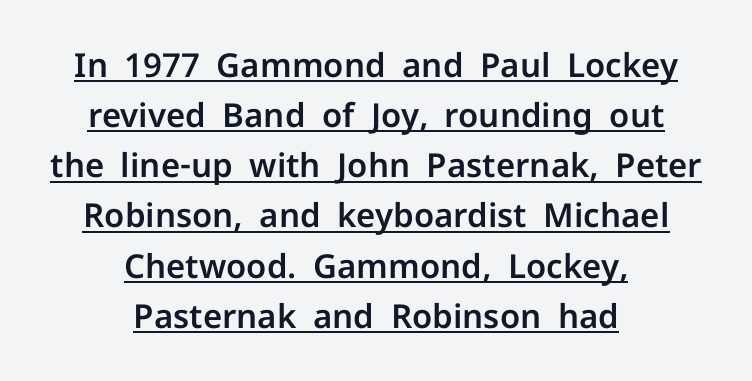
A typesetter would mark this as roman, not italic. Short note: letters normally spaced. A rule runs beneath these lines of type. This rendering uses center alignment, leaving both contours irregular but symmetric. Each letter keeps its own natural width here, so spacing adapts to shape. The vertical gap from one line to the next is medium.
